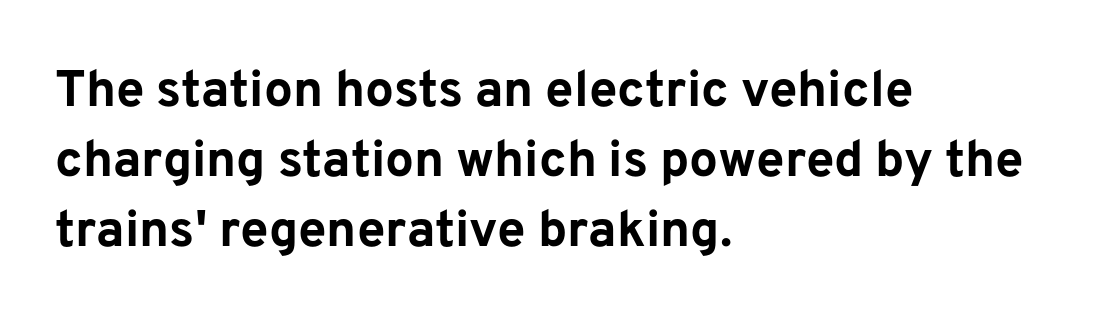
{"serif": "no", "italic": "no", "bold": "yes", "weight": "bold", "width": "normal", "stroke_contrast": "low", "x_height": "medium", "monospaced": "no", "underline": "no", "align": "left", "line_spacing": "normal", "line_spacing_ratio": 1.37, "letter_spacing": "normal", "letter_spacing_em": 0.0, "glyph_px": 51}
